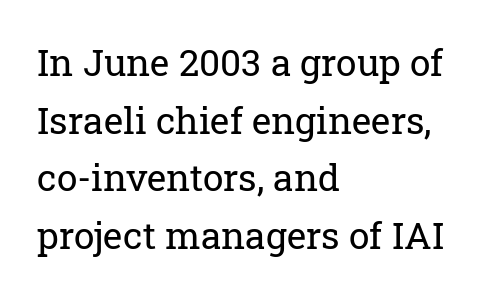
Q: Is the text bold? A: No.
Q: Is the text italic (slanted)? A: No, it is upright.
Q: Is the typeface a serif or a sans-serif typeface? A: Serif.
Q: Is the text underlined? A: No.
Q: How is the paragraph aligned? A: Left-aligned.
Q: Is the spacing between letters normal or unusually wide? A: Normal.
Q: Is the spacing between lines tight, normal or loose? A: Normal.
Q: Width (condensed, normal, or wide)? A: Normal.
Q: Stroke contrast? A: Low.
Q: x-height? A: Medium.
Q: Monospaced? A: No.
